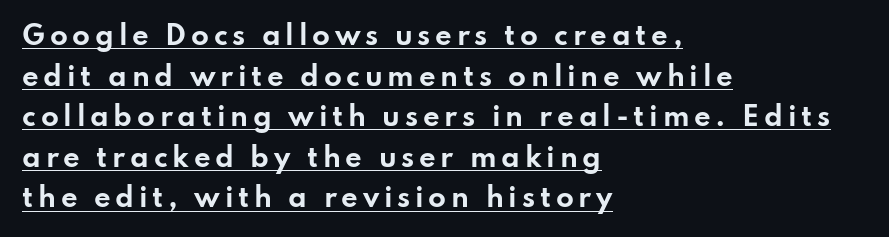
Q: Is the text bold? A: Yes.
Q: Is the text italic (slanted)? A: No, it is upright.
Q: Is the text underlined? A: Yes.
Q: How is the paragraph aligned? A: Left-aligned.
Q: Is the spacing between lines tight, normal or loose? A: Normal.
